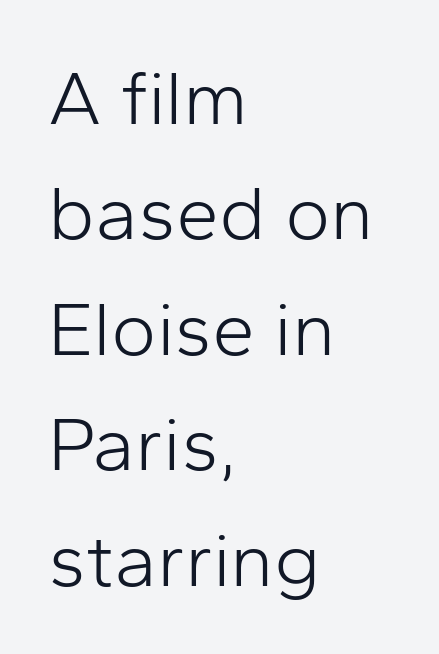
The image shows 77 px light sans-serif type, upright; set left-aligned, normal line spacing (1.5x), normal letter spacing, not underlined; low stroke contrast and a medium x-height.
